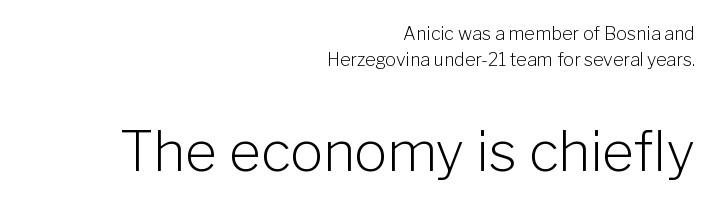
The image shows 55 px light sans-serif type, upright; set right-aligned, normal line spacing (1.43x), normal letter spacing, not underlined; the second (bottom) block is 3.06x larger; low stroke contrast and a medium x-height.
